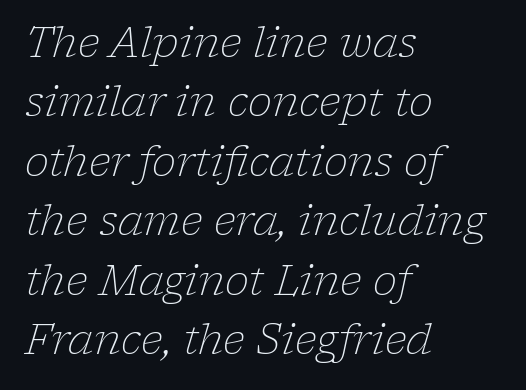
Q: Is the text bold? A: No.
Q: Is the text italic (slanted)? A: Yes, it leans right by about 17 degrees.
Q: Is the typeface a serif or a sans-serif typeface? A: Serif.
Q: Is the text underlined? A: No.
Q: How is the paragraph aligned? A: Left-aligned.
Q: Is the spacing between letters normal or unusually wide? A: Normal.
Q: Is the spacing between lines tight, normal or loose? A: Normal.
Q: Width (condensed, normal, or wide)? A: Normal.
Q: Stroke contrast? A: Low.
Q: x-height? A: Medium.
Q: Monospaced? A: No.
